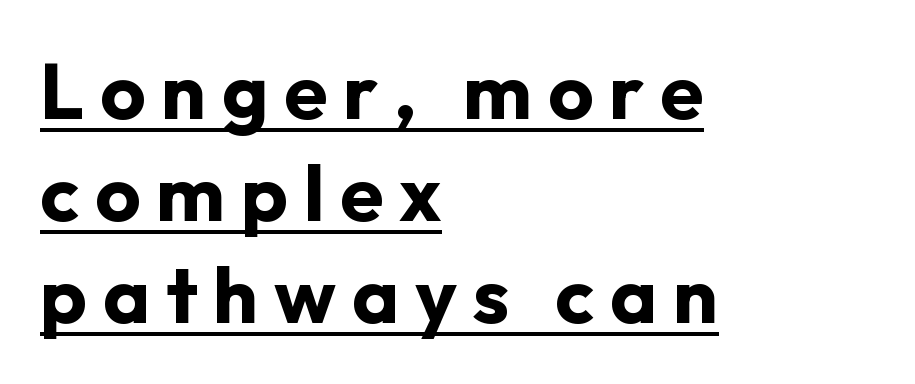
{"serif": "no", "italic": "no", "bold": "yes", "weight": "bold", "width": "normal", "stroke_contrast": "low", "x_height": "medium", "monospaced": "no", "underline": "yes", "align": "left", "line_spacing": "normal", "line_spacing_ratio": 1.29, "letter_spacing": "wide", "letter_spacing_em": 0.2, "glyph_px": 79}
